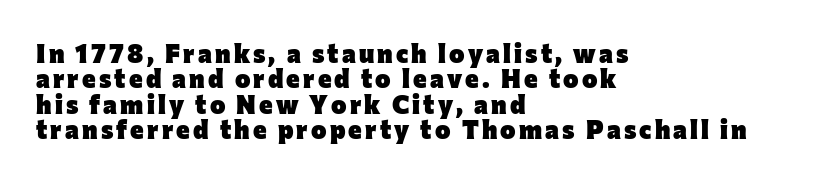
{"italic": "no", "bold": "yes", "underline": "no", "align": "left", "line_spacing": "tight", "line_spacing_ratio": 0.98, "glyph_px": 26}
